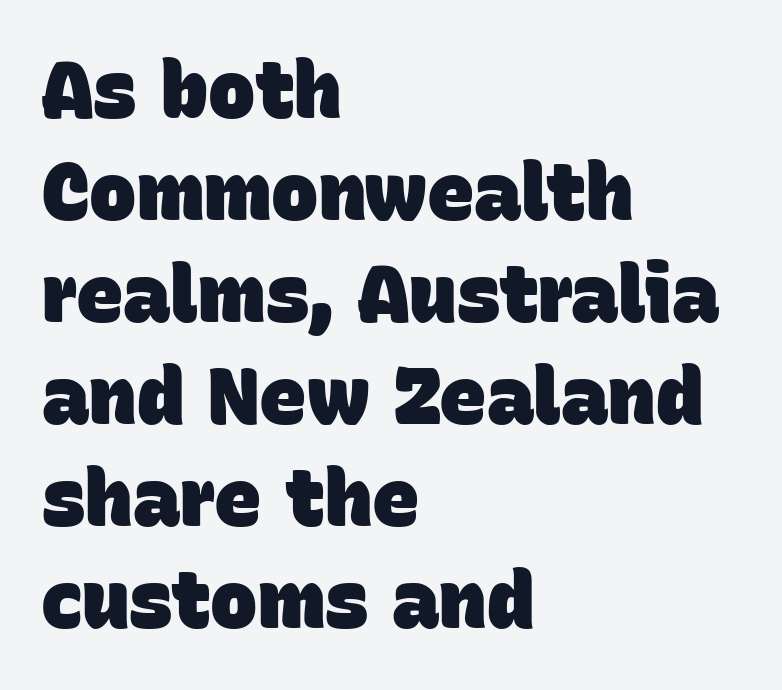
The image shows 79 px heavy sans-serif type; set left-aligned, normal line spacing (1.29x), normal letter spacing, not underlined; low stroke contrast and a large x-height.
